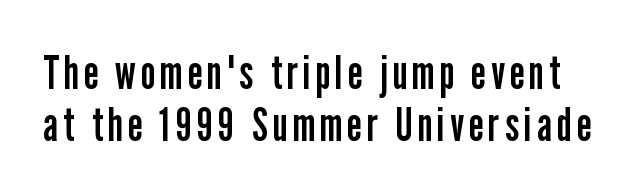
Character widths vary here, with narrow letters taking less room than wide ones. The specimen reads as upright at a glance. The area under the type is left untouched. A typesetter would call this leading minimal, almost set solid. This reads as an unemphasized weight, regular at the heaviest.
